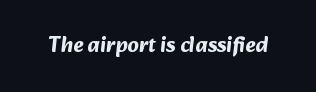
Does extra space separate the letters? No, they use regular spacing. Quick note: underline off. This is heavy type, rendered in bold.
